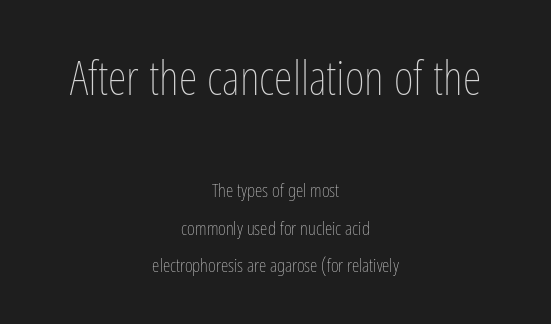
Loosely led — the rows are spread out. Two sizes are in play, and the larger belongs to the first block. The face used here is proportionally spaced, like ordinary book or web type. The typesetter chose a symmetrical, centered arrangement here. No italicization has been applied; the sample stays upright.
